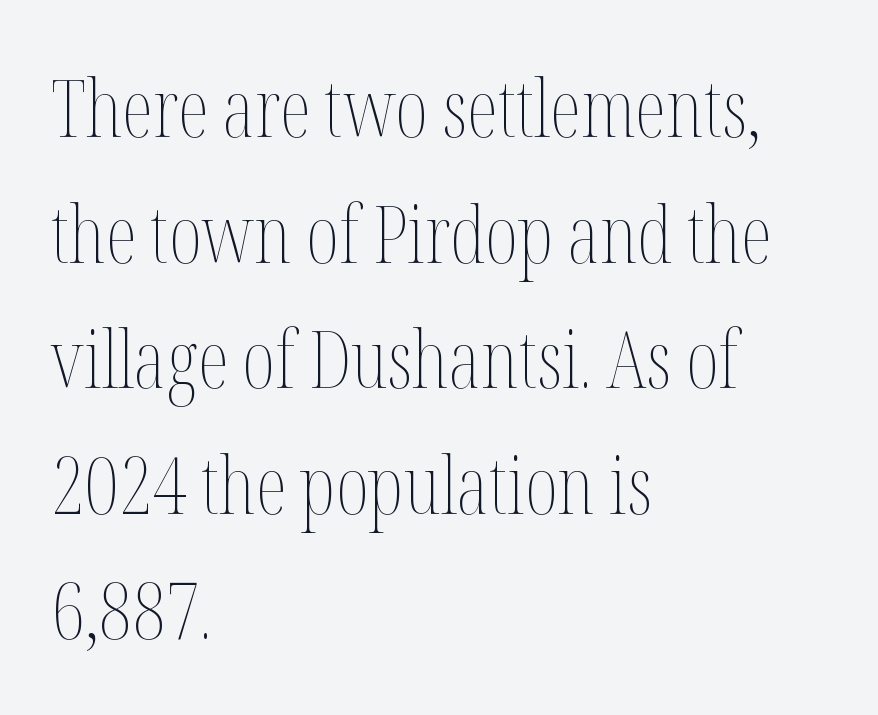
Q: Is the text bold? A: No.
Q: Is the text italic (slanted)? A: No, it is upright.
Q: Is the text underlined? A: No.
Q: How is the paragraph aligned? A: Left-aligned.
Q: Is the spacing between letters normal or unusually wide? A: Normal.
Q: Is the spacing between lines tight, normal or loose? A: Normal.
Q: Width (condensed, normal, or wide)? A: Condensed.
Q: Stroke contrast? A: Medium.
Q: x-height? A: Medium.
Q: Monospaced? A: No.
